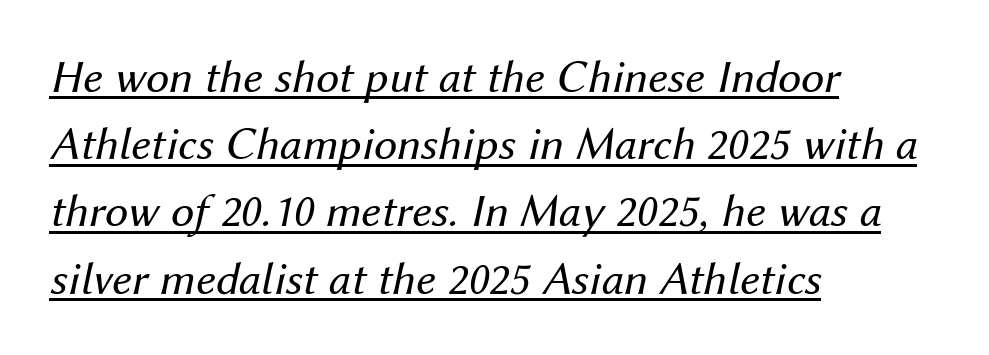
The ragged edge is on the right, which tells us the setting is flush left. The lines sit at an ordinary, default distance from one another. Here the glyphs are tracked normally, forming tight word shapes. What decoration does the sample have? An underline. No chunkiness to these letters — they're not bold. Character widths vary here, with narrow letters taking less room than wide ones.
